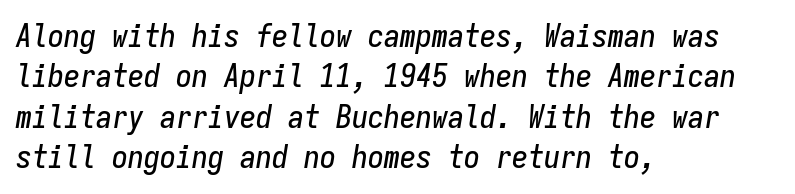
Letters rest on an invisible, unmarked baseline. Students, observe: this is what conventionally led text looks like. This sample has the even, mechanical cadence of fixed-width lettering. Look at the tracking — it's just the regular setting, nothing added.
